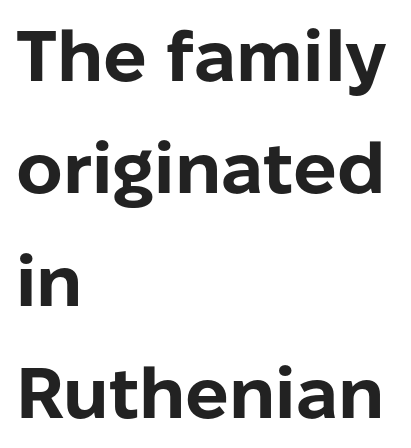
The line-height multiplier appears to be the usual default. Thick stems and heavy bowls — unmistakably bold. The rendering uses natural spacing where letterforms have individual widths. Visually the block forms a straight wall on the left and a jagged coastline on the right. The foot of each line stays bare and open. How are the letters spaced? Ordinarily, with no added tracking.
